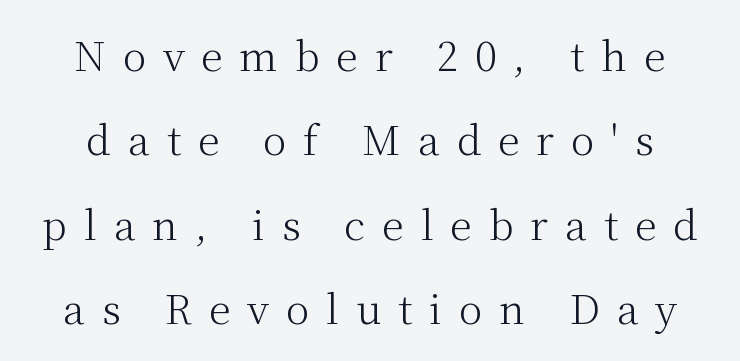
Q: Is the text bold? A: No.
Q: Is the text italic (slanted)? A: No, it is upright.
Q: Is the typeface a serif or a sans-serif typeface? A: Serif.
Q: Is the text underlined? A: No.
Q: Is the spacing between letters normal or unusually wide? A: Unusually wide.
Q: Is the spacing between lines tight, normal or loose? A: Loose.
Q: Width (condensed, normal, or wide)? A: Normal.
Q: Stroke contrast? A: Medium.
Q: x-height? A: Medium.
Q: Monospaced? A: No.
